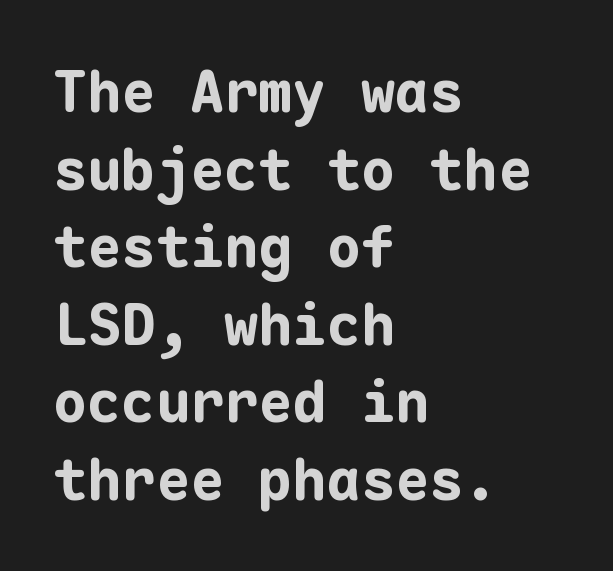
Q: Is the text bold? A: Yes.
Q: Is the text italic (slanted)? A: No, it is upright.
Q: Is the typeface a serif or a sans-serif typeface? A: Sans-serif.
Q: Is the text underlined? A: No.
Q: How is the paragraph aligned? A: Left-aligned.
Q: Is the spacing between letters normal or unusually wide? A: Normal.
Q: Is the spacing between lines tight, normal or loose? A: Normal.
Q: Width (condensed, normal, or wide)? A: Normal.
Q: Stroke contrast? A: Low.
Q: x-height? A: Medium.
Q: Monospaced? A: Yes.
